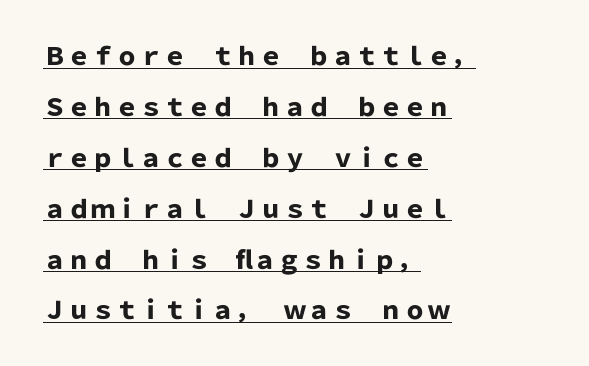
The image shows 24 px bold type, upright; set left-aligned, loose line spacing (2.12x), normal letter spacing, underlined.
